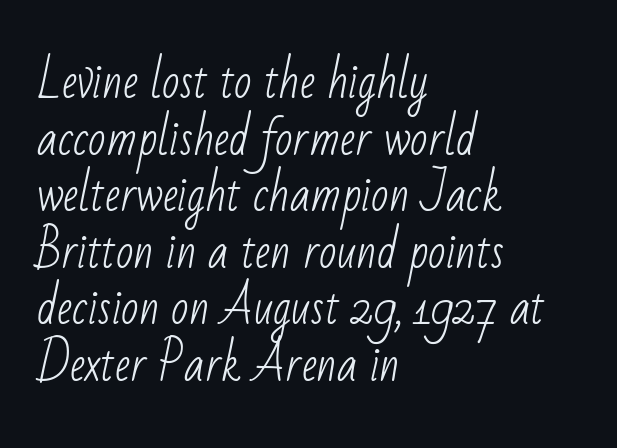
The image shows 46 px light, condensed sans-serif type; set left-aligned, line spacing 1.23x, normal letter spacing, not underlined; low stroke contrast and a small x-height.
